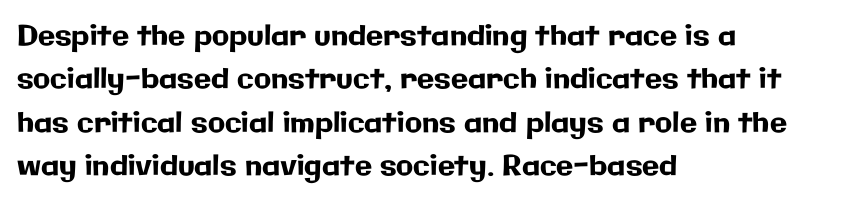
{"serif": "no", "italic": "no", "width": "normal", "stroke_contrast": "low", "x_height": "medium", "monospaced": "no", "underline": "no", "align": "left", "line_spacing": "normal", "line_spacing_ratio": 1.55, "letter_spacing": "normal", "letter_spacing_em": 0.0, "glyph_px": 28}
